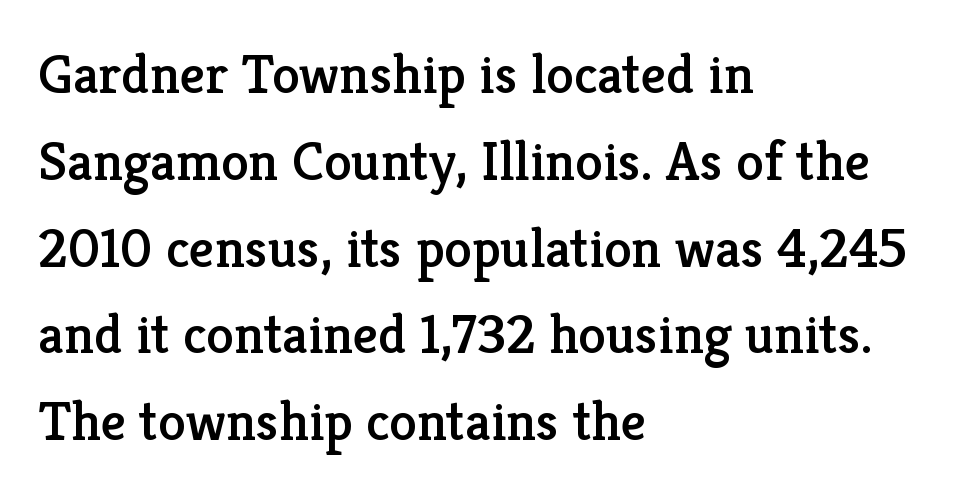
Letter spacing: default. The rows are spaced the way most documents space them. The zone under the glyphs is completely vacant. Spacing verdict: proportional, widths tailored to each character. The typesetter chose a ragged-right arrangement here.
